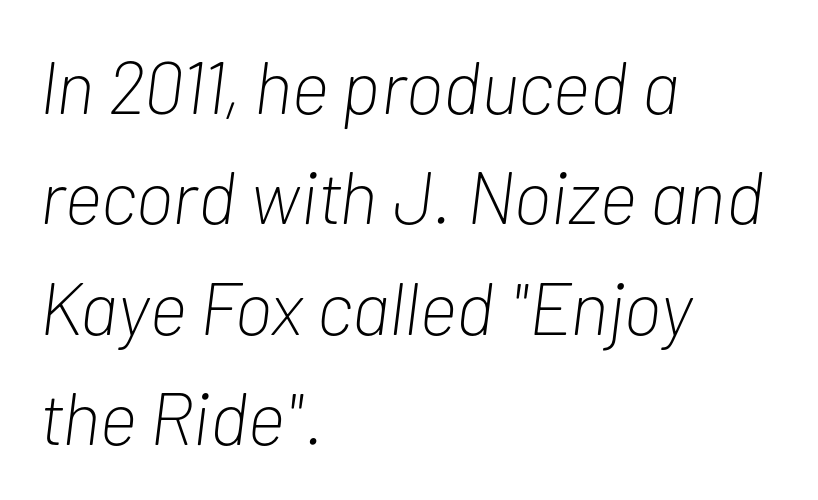
The rendering uses natural spacing where letterforms have individual widths. Baseline-to-baseline distance is the conventional proportion of letter height. Check the space under the baseline: it is left empty. It's the slanting kind of type. Layout note: lines flush left.
